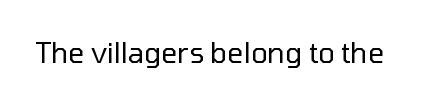
Q: Is the text bold? A: No.
Q: Is the text italic (slanted)? A: No, it is upright.
Q: Is the typeface a serif or a sans-serif typeface? A: Sans-serif.
Q: Is the text underlined? A: No.
Q: Is the spacing between letters normal or unusually wide? A: Normal.
Q: Width (condensed, normal, or wide)? A: Normal.
Q: Stroke contrast? A: Low.
Q: x-height? A: Medium.
Q: Monospaced? A: No.
